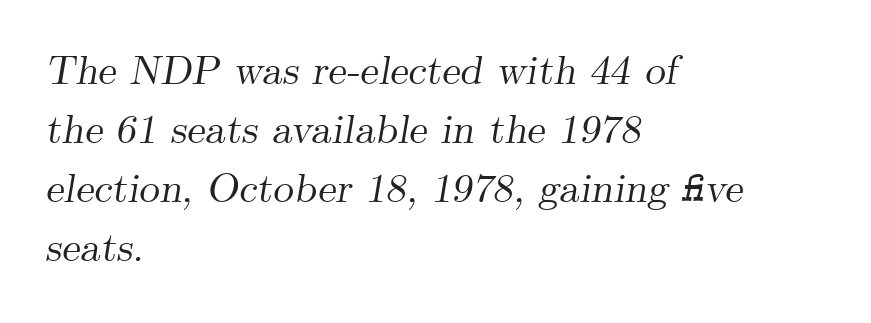
Q: Is the text italic (slanted)? A: Yes, it leans right by about 9 degrees.
Q: Is the typeface a serif or a sans-serif typeface? A: Serif.
Q: Is the text underlined? A: No.
Q: How is the paragraph aligned? A: Left-aligned.
Q: Is the spacing between letters normal or unusually wide? A: Normal.
Q: Is the spacing between lines tight, normal or loose? A: Normal.
Q: Width (condensed, normal, or wide)? A: Normal.
Q: Stroke contrast? A: Medium.
Q: x-height? A: Small.
Q: Monospaced? A: No.
